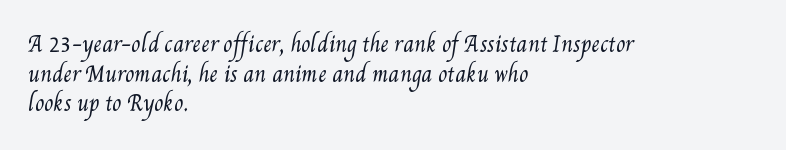
The image shows 21 px text type; set left-aligned, normal line spacing (1.41x), normal letter spacing, not underlined.
